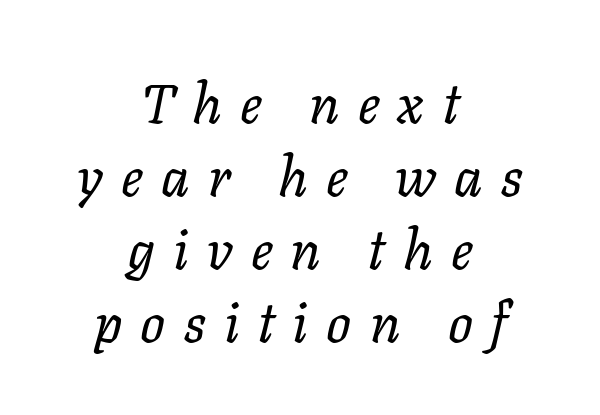
{"italic": "yes", "lean": "right", "slant_degrees": 11, "bold": "no", "weight": "regular", "width": "normal", "stroke_contrast": "low", "x_height": "medium", "monospaced": "no", "underline": "no", "align": "center", "line_spacing": "normal", "line_spacing_ratio": 1.33, "letter_spacing": "wide", "letter_spacing_em": 0.33, "glyph_px": 55}
